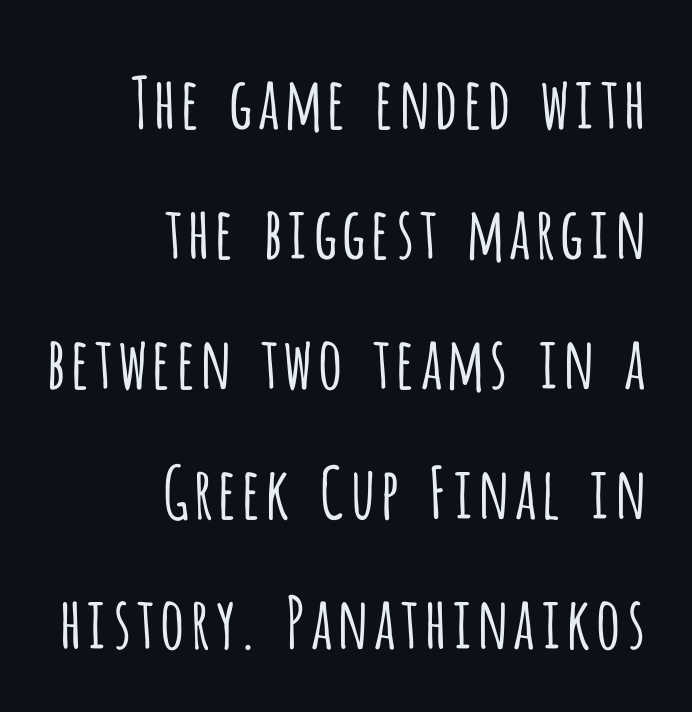
Descender tails drop into unmarked territory. Weight: regular or lighter. Each word holds together tightly as a unit, with standard inter-letter gaps. A typesetter would call this proportional, since set widths differ per character. The letters stand upright; this is a roman face.
